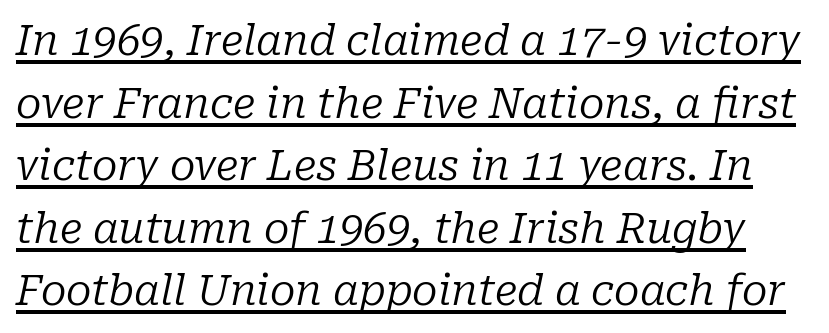
The image shows 42 px regular-weight serif type, italic (leaning right); set normal line spacing (1.49x), normal letter spacing, underlined; low stroke contrast and a medium x-height.
